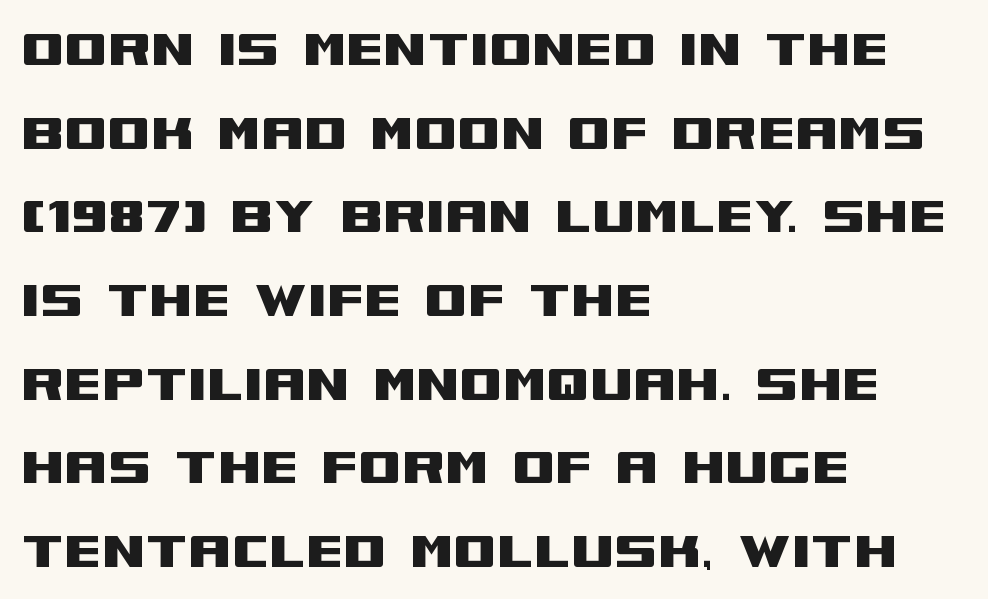
The image shows 62 px wide sans-serif type, upright; set left-aligned, normal line spacing (1.35x), normal letter spacing, not underlined; medium stroke contrast and a large x-height.
